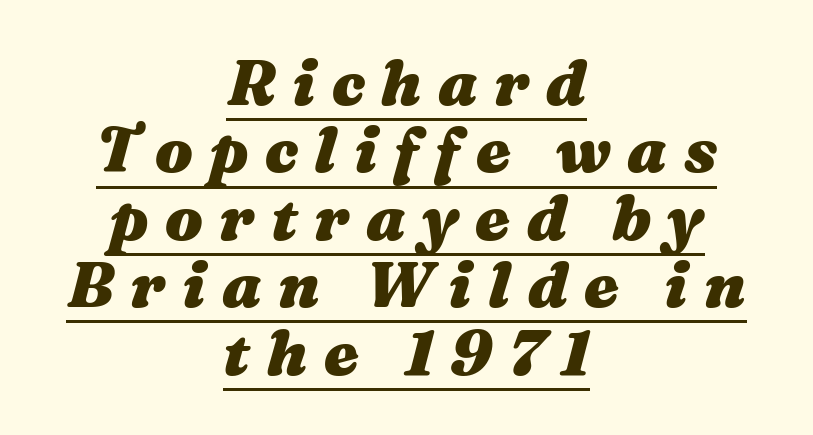
Tracking here is generous; glyphs stand well apart from one another. These lines huddle together more closely than default settings would place them. Do the characters align in a grid? No, the font is proportional. Is there an underline? Yes — a line sits under the letters. The passage shown leans; its letterforms are oblique. The passage shown is emphatically bold.
